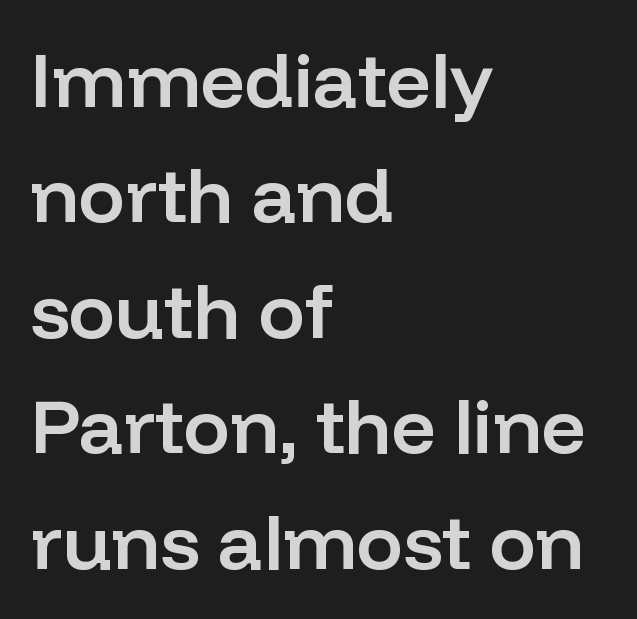
Q: Is the text bold? A: Semi-bold.
Q: Is the text italic (slanted)? A: No, it is upright.
Q: Is the typeface a serif or a sans-serif typeface? A: Sans-serif.
Q: Is the text underlined? A: No.
Q: How is the paragraph aligned? A: Left-aligned.
Q: Is the spacing between letters normal or unusually wide? A: Normal.
Q: Is the spacing between lines tight, normal or loose? A: Normal.
Q: Width (condensed, normal, or wide)? A: Normal.
Q: Stroke contrast? A: Low.
Q: x-height? A: Medium.
Q: Monospaced? A: No.
